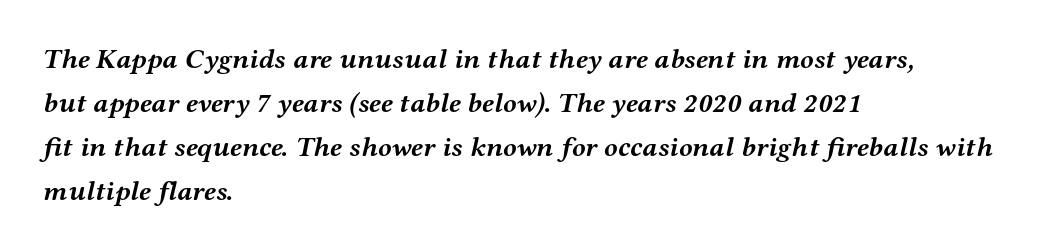
{"serif": "yes", "italic": "yes", "lean": "right", "slant_degrees": 12, "bold": "yes", "weight": "semibold", "width": "wide", "stroke_contrast": "medium", "x_height": "medium", "monospaced": "no", "underline": "no", "align": "left", "line_spacing": "normal", "line_spacing_ratio": 1.57, "letter_spacing": "normal", "letter_spacing_em": 0.0, "glyph_px": 28}
